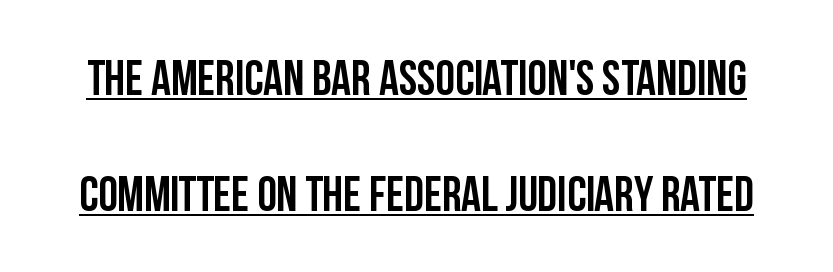
Decoration check: the copy is underlined. A typesetter would call this proportional, since set widths differ per character. The letters stand upright; this is a roman face. Its strokes are broad and dark, the hallmark of bold type. Is there much room between lines? Yes — plenty of vertical air separates them. You can tell from the bare stems that sans-serif type was used.
